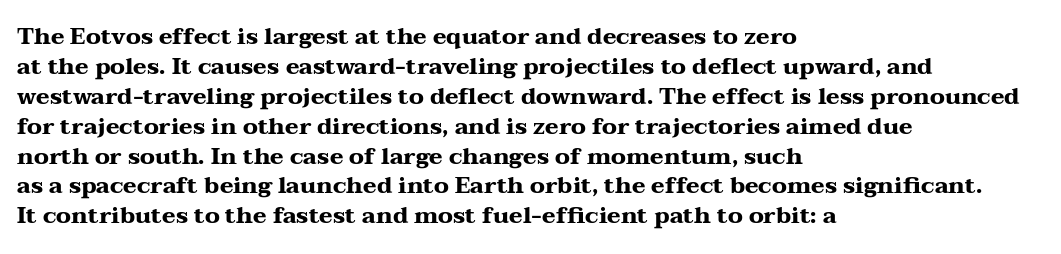
Designer's note — italics off, roman on. Clear beneath every line of the passage. Set as a true bold cut, around the 700 mark. How would I describe the line gaps? Plain and ordinary.
